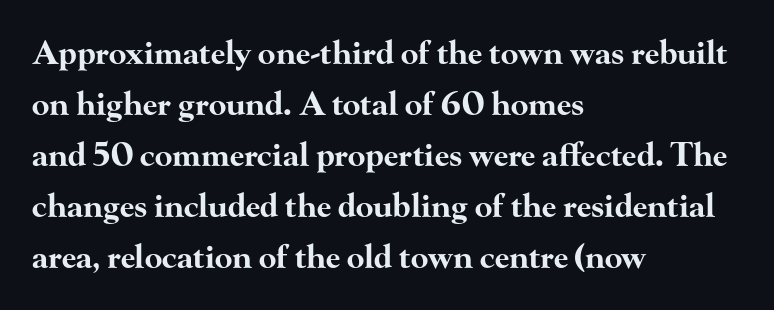
Which margin do the lines hug? The left one — the right edge is uneven. Words appear dense and cohesive because spacing is normal. Beneath every word, the page is bare. The passage shown is typed in a proportional face where columns would drift. In terms of letterform style, serifs are clearly present. In terms of leading, this rendering sits right in the middle.
